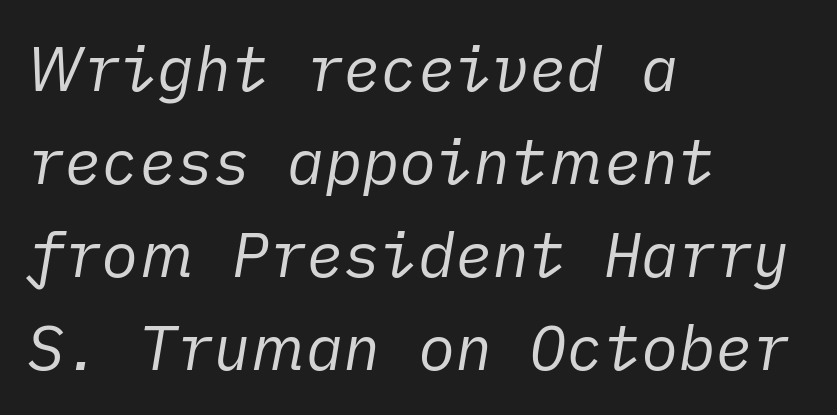
These lines are set flush left with a ragged right edge. Honestly, there is no underline to notice here at all. What's the leading like? Ordinary, nothing unusual. Tracking here is standard; glyphs follow each other at the usual distance. The face used here has a pronounced slope to its letters.
